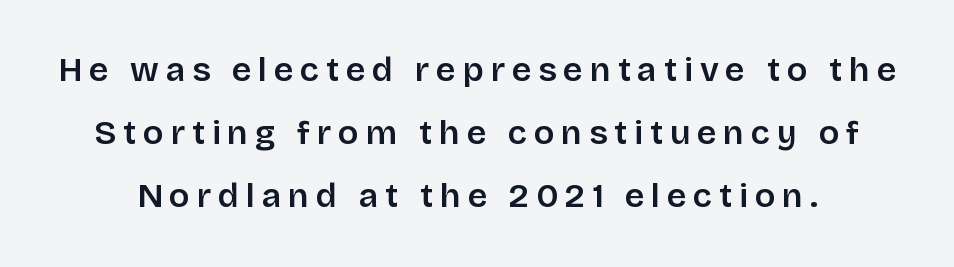
The characters display no serif detailing; their extremities are plain. Descenders hang freely into open space. The characters look somewhat weighty, a semibold short of true bold. The lettering holds an erect, upright posture throughout.
